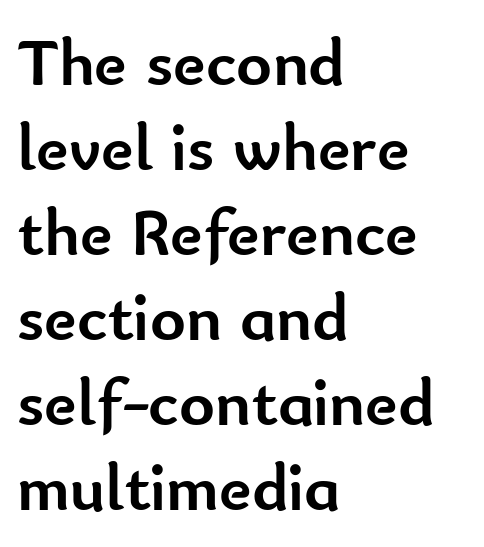
The image shows 68 px semibold sans-serif type, upright; set left-aligned, normal line spacing (1.25x), normal letter spacing, not underlined; low stroke contrast and a small x-height.
